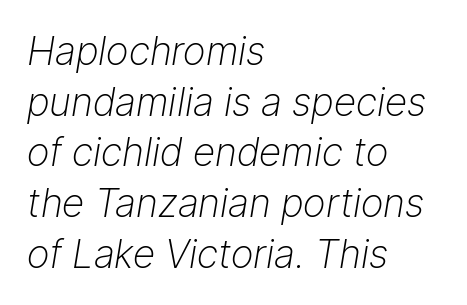
Q: Is the text bold? A: No.
Q: Is the text italic (slanted)? A: Yes, it leans right by about 9 degrees.
Q: Is the text underlined? A: No.
Q: How is the paragraph aligned? A: Left-aligned.
Q: Is the spacing between letters normal or unusually wide? A: Normal.
Q: Is the spacing between lines tight, normal or loose? A: Normal.
Q: Width (condensed, normal, or wide)? A: Normal.
Q: Stroke contrast? A: Low.
Q: x-height? A: Medium.
Q: Monospaced? A: No.
